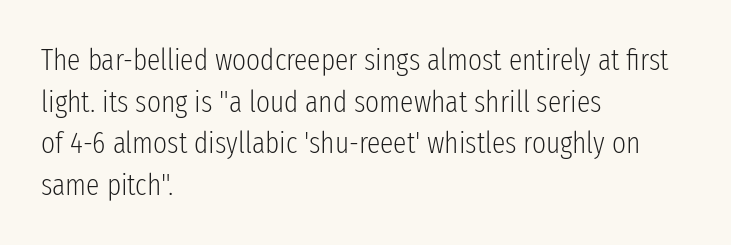
{"serif": "no", "italic": "no", "bold": "no", "weight": "light", "width": "condensed", "stroke_contrast": "low", "x_height": "medium", "monospaced": "no", "underline": "no", "align": "left", "line_spacing": "normal", "line_spacing_ratio": 1.39, "letter_spacing": "normal", "letter_spacing_em": 0.0, "glyph_px": 30}
